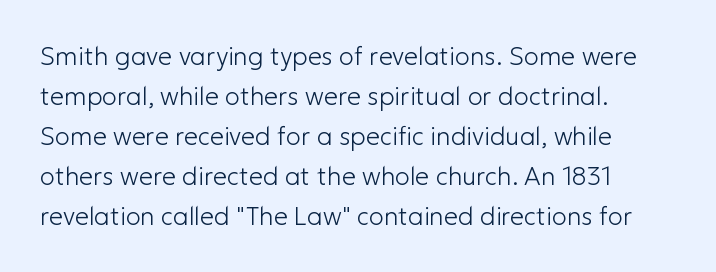
{"italic": "no", "bold": "no", "underline": "no", "align": "left", "line_spacing": "normal", "line_spacing_ratio": 1.6, "letter_spacing": "normal", "letter_spacing_em": 0.0, "glyph_px": 25}
